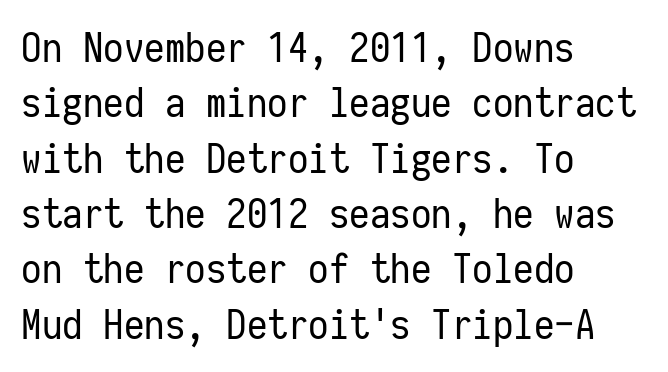
{"serif": "no", "italic": "no", "bold": "no", "weight": "regular", "width": "condensed", "stroke_contrast": "low", "x_height": "medium", "monospaced": "yes", "underline": "no", "align": "left", "line_spacing": "normal", "line_spacing_ratio": 1.35, "letter_spacing": "normal", "letter_spacing_em": 0.0, "glyph_px": 41}
